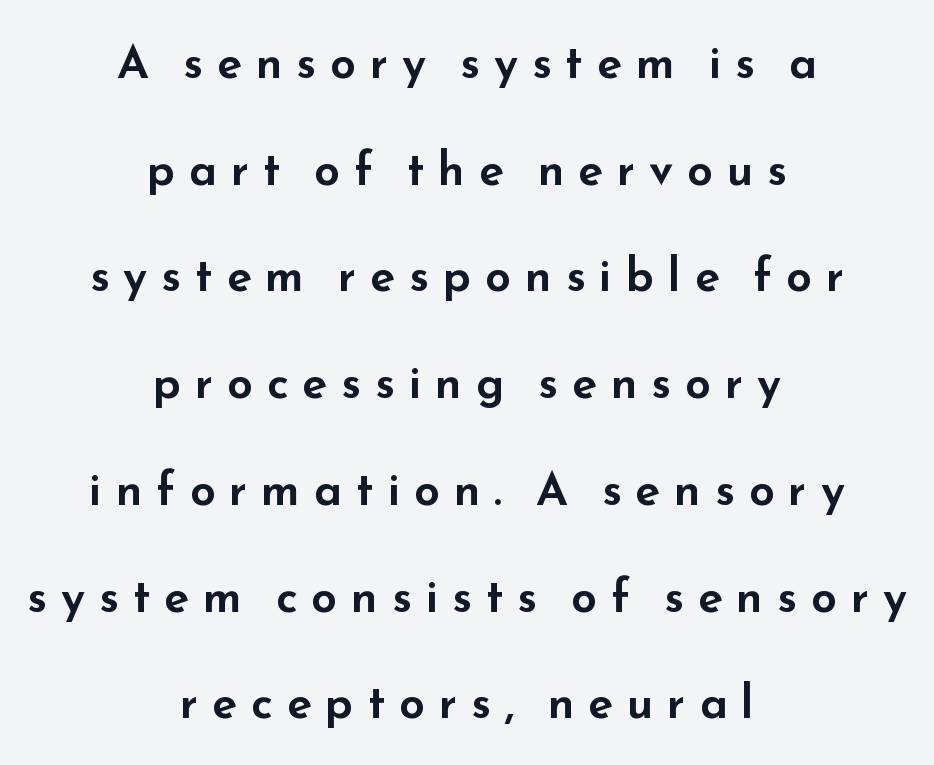
Q: Is the text italic (slanted)? A: No, it is upright.
Q: Is the typeface a serif or a sans-serif typeface? A: Sans-serif.
Q: Is the text underlined? A: No.
Q: How is the paragraph aligned? A: Centered.
Q: Is the spacing between letters normal or unusually wide? A: Unusually wide.
Q: Is the spacing between lines tight, normal or loose? A: Loose.
Q: Width (condensed, normal, or wide)? A: Wide.
Q: Stroke contrast? A: Low.
Q: x-height? A: Small.
Q: Monospaced? A: No.
